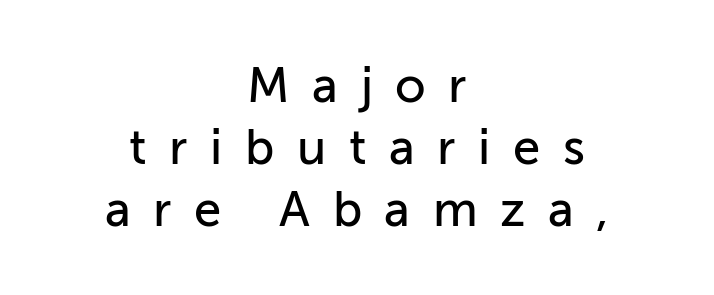
{"serif": "no", "italic": "no", "width": "normal", "stroke_contrast": "low", "x_height": "medium", "monospaced": "no", "underline": "no", "align": "center", "line_spacing": "normal", "line_spacing_ratio": 1.27, "letter_spacing": "wide", "letter_spacing_em": 0.46, "glyph_px": 49}
